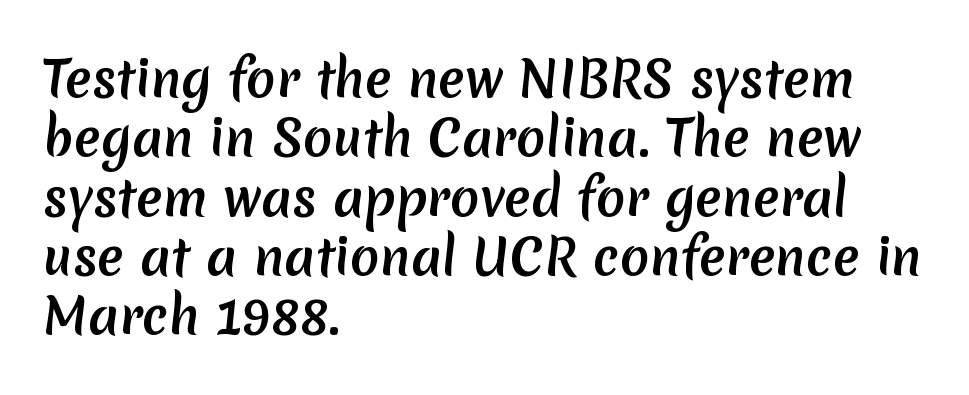
In terms of weight, the rendering is a true, heavy bold. Students, note that the glyphs here touch the page at normal intervals. The rendering uses natural spacing where letterforms have individual widths. One-word summary of the alignment: left.
